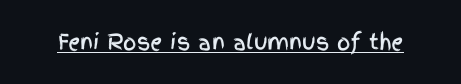
The image shows 21 px text type, upright; set normal letter spacing, underlined.
